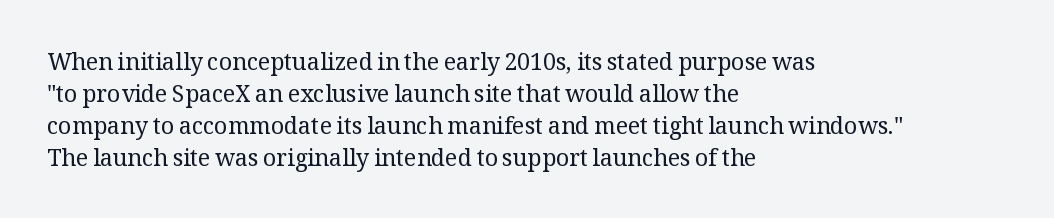
Caption: standard tracking, unaltered. Does the leading feel generous? No, just average. The lines are quadded left. Check the space under the baseline: it is left empty.
